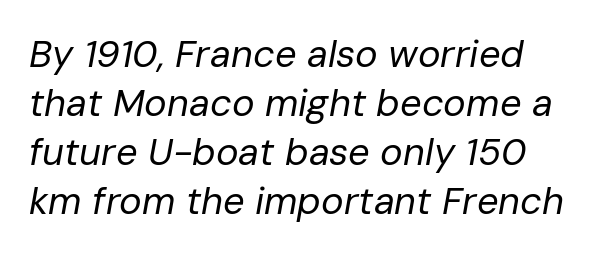
Q: Is the text bold? A: No.
Q: Is the text italic (slanted)? A: Yes, it leans right by about 10 degrees.
Q: Is the text underlined? A: No.
Q: How is the paragraph aligned? A: Left-aligned.
Q: Is the spacing between letters normal or unusually wide? A: Normal.
Q: Is the spacing between lines tight, normal or loose? A: Normal.
Q: Width (condensed, normal, or wide)? A: Normal.
Q: Stroke contrast? A: Low.
Q: x-height? A: Medium.
Q: Monospaced? A: No.
